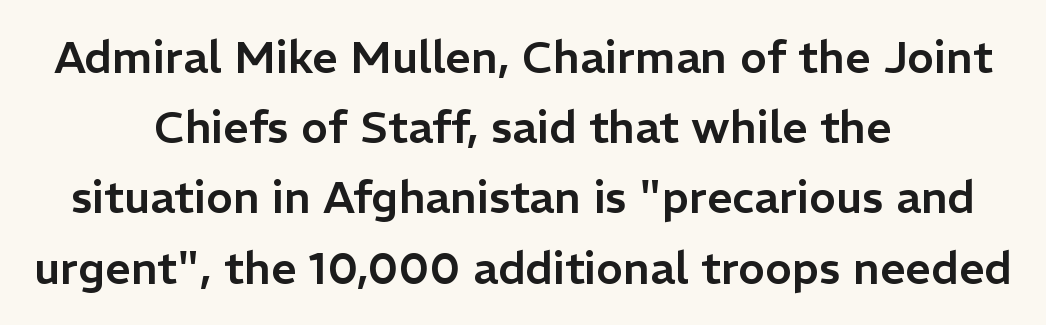
The image shows 45 px sans-serif type, upright; set centered, normal line spacing (1.56x), normal letter spacing, not underlined; low stroke contrast and a medium x-height.
